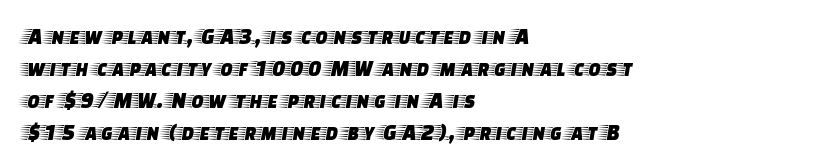
These lines are set flush left with a ragged right edge. Observe the ordinary spacing: letters are neighbours, not strangers. Vertically, the passage feels balanced, rows spaced as you'd expect. Has an underline been added? It has not.
